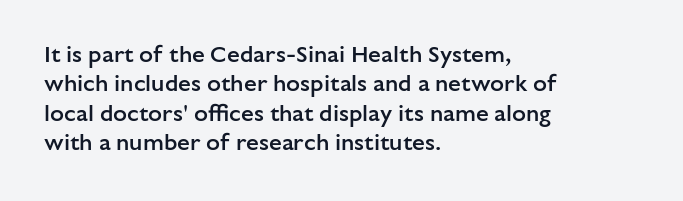
The image shows 23 px text type, upright; set left-aligned, normal line spacing (1.28x), normal letter spacing, not underlined.
